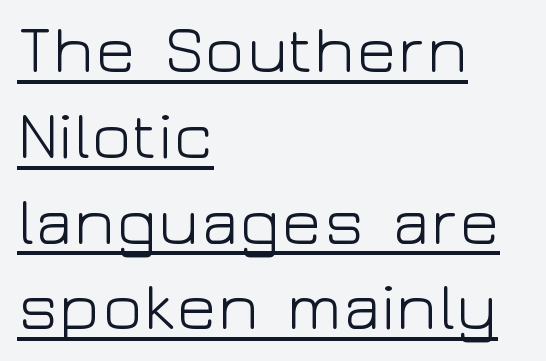
Looks like regular typesetting: each glyph gets only the width it needs. This rendering employs a face without finishing strokes, i.e., a sans-serif. Caption: lettering with a line underneath. The characters are drawn with everyday or finer stroke widths. The leading is moderate, giving the passage an even texture.
